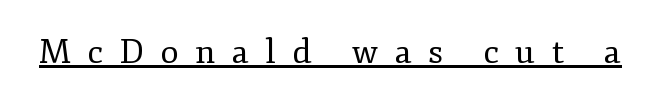
Q: Is the text bold? A: No.
Q: Is the text italic (slanted)? A: No, it is upright.
Q: Is the typeface a serif or a sans-serif typeface? A: Serif.
Q: Is the text underlined? A: Yes.
Q: Is the spacing between letters normal or unusually wide? A: Unusually wide.
Q: Width (condensed, normal, or wide)? A: Normal.
Q: Stroke contrast? A: Low.
Q: x-height? A: Small.
Q: Monospaced? A: No.
